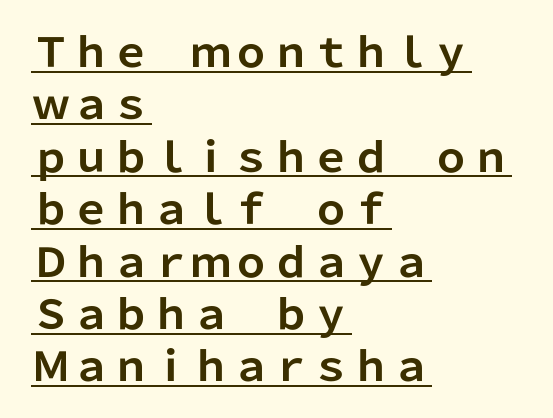
{"serif": "no", "italic": "no", "bold": "yes", "weight": "bold", "width": "normal", "stroke_contrast": "low", "x_height": "medium", "monospaced": "no", "underline": "yes", "align": "left", "line_spacing": "normal", "line_spacing_ratio": 1.31, "letter_spacing": "normal", "letter_spacing_em": 0.0, "glyph_px": 40}
